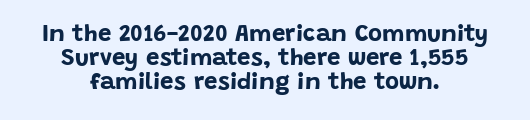
{"italic": "no", "bold": "yes", "underline": "no", "align": "center", "line_spacing": "tight", "line_spacing_ratio": 1.01, "letter_spacing": "normal", "letter_spacing_em": 0.0, "glyph_px": 24}
